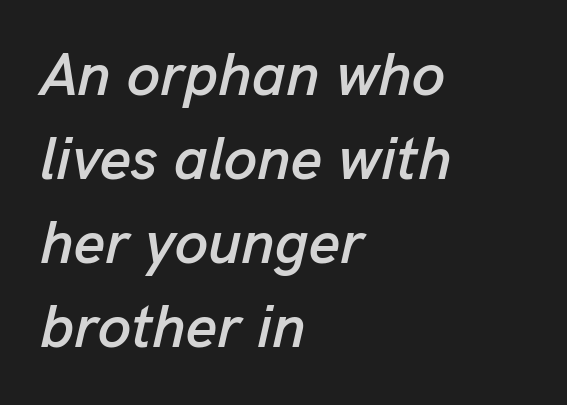
{"italic": "yes", "lean": "right", "slant_degrees": 13, "width": "normal", "stroke_contrast": "low", "x_height": "medium", "monospaced": "no", "underline": "no", "align": "left", "line_spacing": "normal", "line_spacing_ratio": 1.4, "letter_spacing": "normal", "letter_spacing_em": 0.0, "glyph_px": 60}
